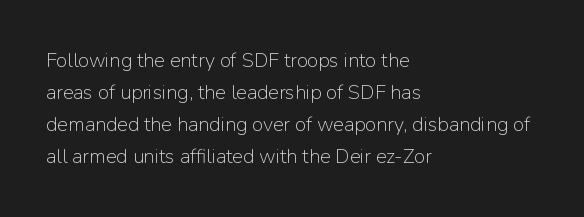
Q: Is the text bold? A: No.
Q: Is the text italic (slanted)? A: No, it is upright.
Q: Is the text underlined? A: No.
Q: How is the paragraph aligned? A: Left-aligned.
Q: Is the spacing between letters normal or unusually wide? A: Normal.
Q: Is the spacing between lines tight, normal or loose? A: Normal.
